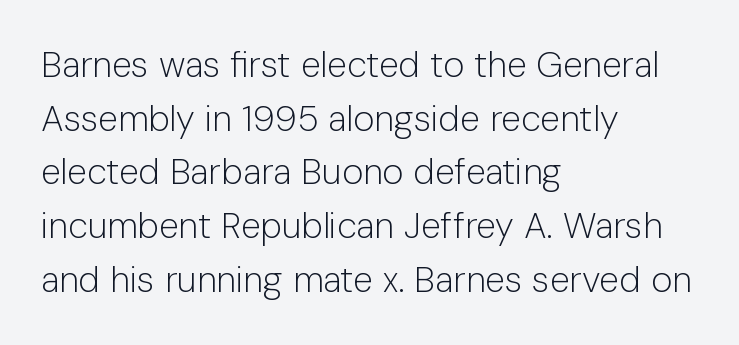
The image shows 36 px light sans-serif type, upright; set left-aligned, normal line spacing (1.49x), normal letter spacing, not underlined; low stroke contrast and a medium x-height.
